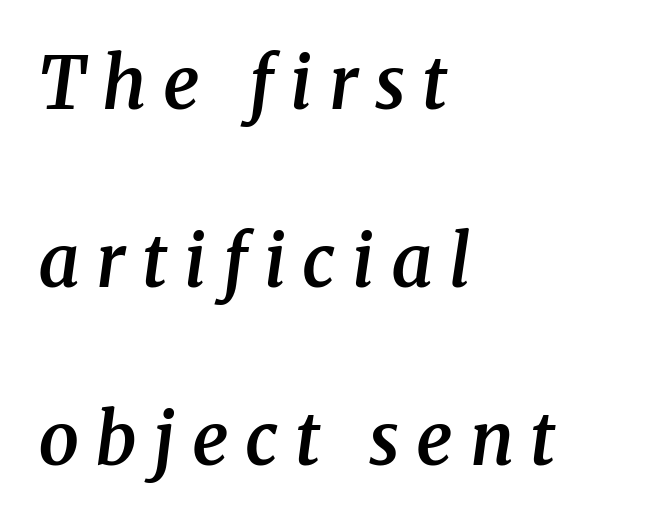
{"serif": "yes", "italic": "yes", "lean": "right", "slant_degrees": 8, "bold": "semi", "weight": "semibold", "width": "normal", "stroke_contrast": "medium", "x_height": "medium", "monospaced": "no", "underline": "no", "align": "left", "line_spacing": "loose", "line_spacing_ratio": 2.47, "letter_spacing": "wide", "letter_spacing_em": 0.23, "glyph_px": 72}
